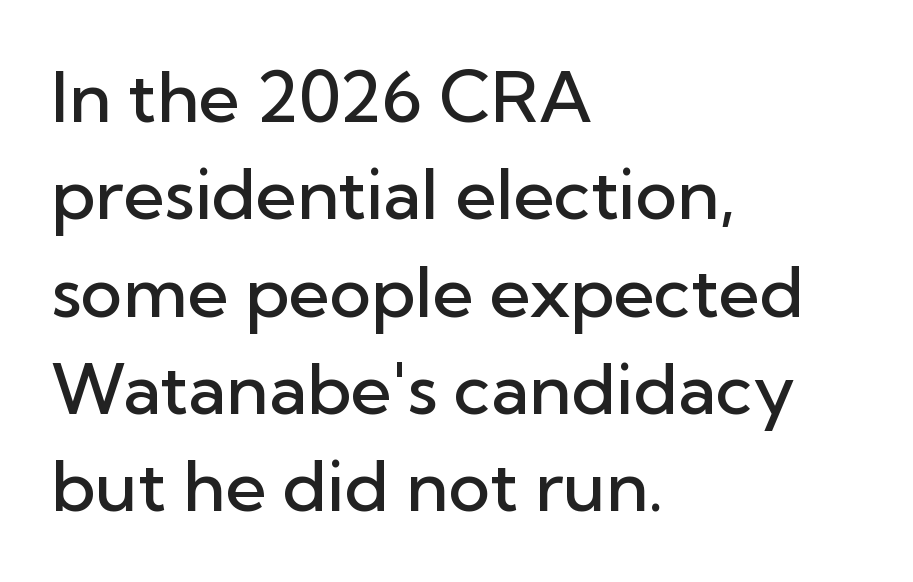
In terms of weight, the rendering is demibold, just under bold. Short and long lines alike share a common starting point at left. Is the letter spacing exaggerated? No — it looks like the ordinary default. The string is rendered with underlining switched off. The line-height multiplier appears to be the usual default.
